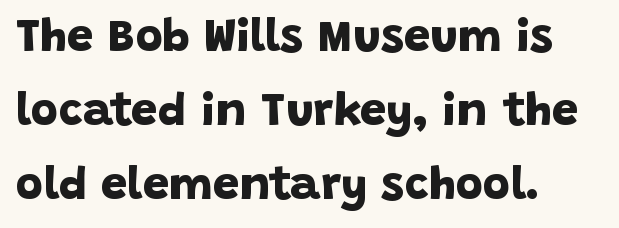
The image shows 47 px bold sans-serif type; set left-aligned, normal line spacing (1.57x), normal letter spacing, not underlined; low stroke contrast and a large x-height.
